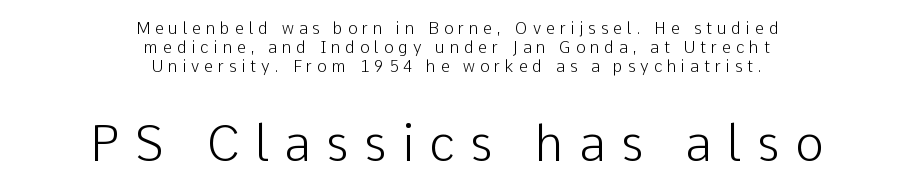
The image shows 49 px light sans-serif type, upright; set centered, line spacing 1.18x, unusually wide letter spacing (+0.31 em), not underlined; the second (bottom) block is 3.06x larger; low stroke contrast and a medium x-height.
